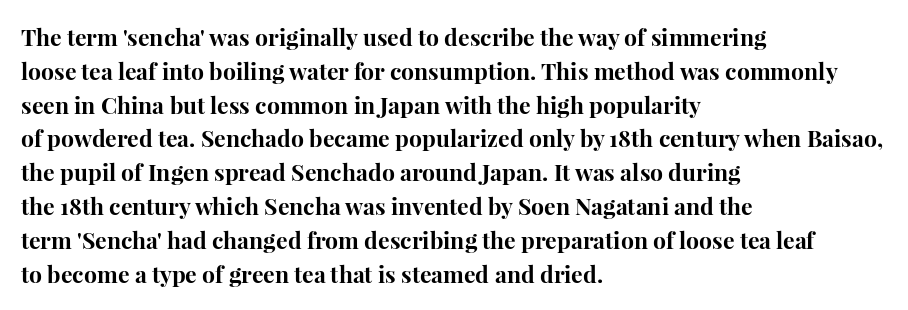
Q: Is the text bold? A: Yes.
Q: Is the text italic (slanted)? A: No, it is upright.
Q: Is the text underlined? A: No.
Q: How is the paragraph aligned? A: Left-aligned.
Q: Is the spacing between letters normal or unusually wide? A: Normal.
Q: Is the spacing between lines tight, normal or loose? A: Normal.
